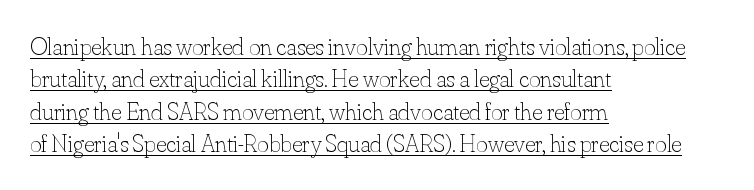
{"italic": "no", "bold": "no", "underline": "yes", "align": "left", "line_spacing": "normal", "line_spacing_ratio": 1.3, "letter_spacing": "normal", "letter_spacing_em": 0.0, "glyph_px": 25}
